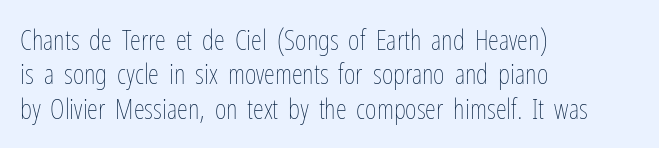
Spacing verdict: proportional, widths tailored to each character. Notice how the stems are strictly vertical — no italics here. A bare baseline throughout the passage. Notice how the passage keeps a crisp vertical edge on the left only.
